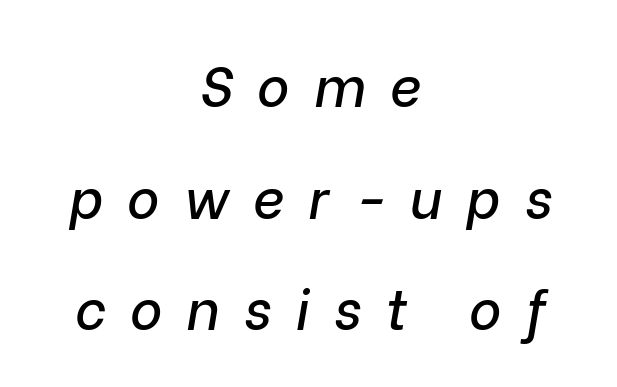
Decoration check: the copy has no underline. An italicized treatment has been applied to the whole sample. Words appear elongated and porous because spacing is wide. Notice how the passage keeps no hard edge, just a central spine. What's the leading like? Stretched, with rows far apart.
